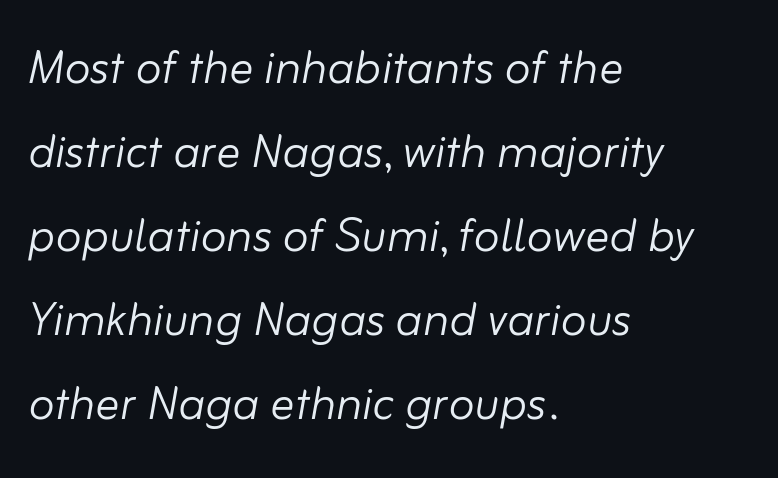
Glyph-to-glyph distance matches everyday printed text. No word sits above an underline. A normal amount of white space separates one row of letters from the next. Character widths vary here, with narrow letters taking less room than wide ones. Yep, that's italic — everything's leaning. Layout note: lines flush left.
